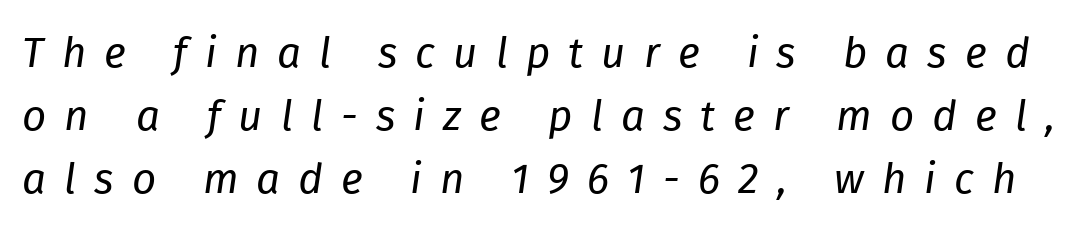
The image shows 42 px regular-weight type, italic (leaning right); set normal line spacing (1.5x), unusually wide letter spacing (+0.43 em), not underlined; low stroke contrast and a medium x-height.
